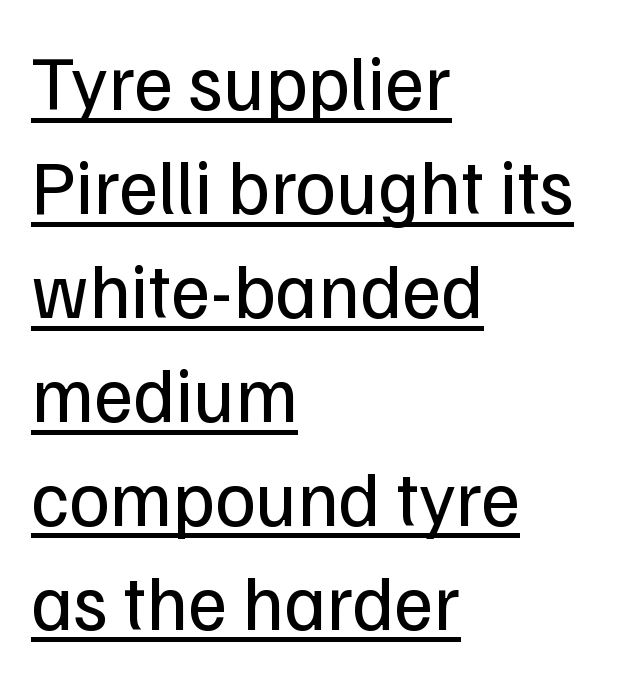
{"serif": "no", "italic": "no", "bold": "no", "weight": "regular", "width": "normal", "stroke_contrast": "low", "x_height": "medium", "monospaced": "no", "underline": "yes", "align": "left", "line_spacing": "normal", "line_spacing_ratio": 1.35, "letter_spacing": "normal", "letter_spacing_em": 0.0, "glyph_px": 77}
